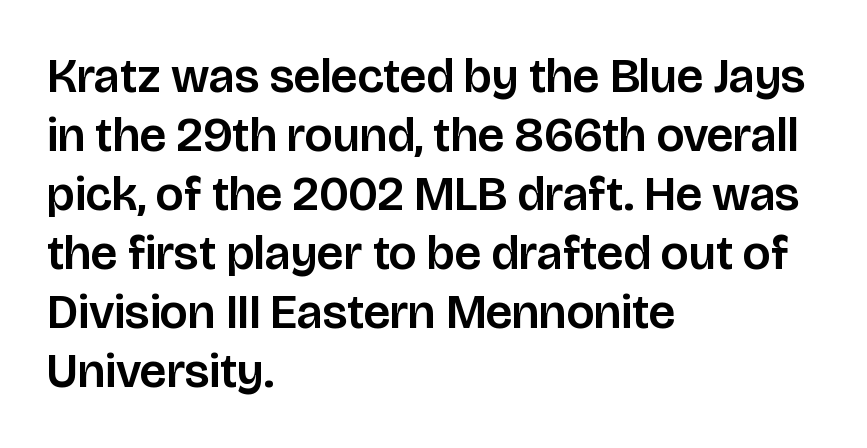
The paragraph has a hard left edge and a soft right edge. The typography opts for an upright posture over an oblique one. Bare-footed words on every line. Serifs: no, the terminals of the letterforms are clean. Default kerning and tracking; the words read as compact shapes.
